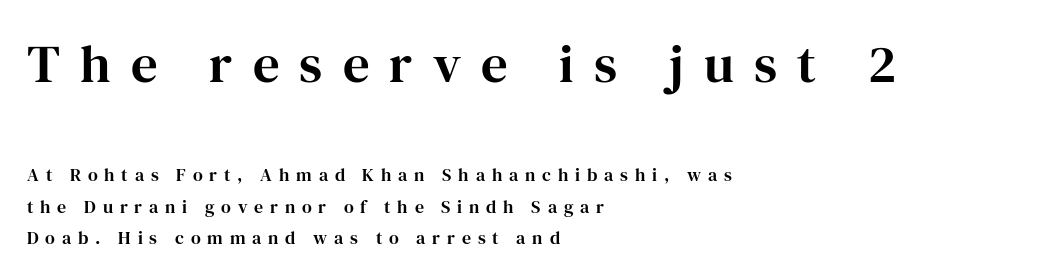
{"serif": "yes", "italic": "no", "width": "normal", "stroke_contrast": "high", "x_height": "medium", "monospaced": "no", "underline": "no", "align": "left", "line_spacing_ratio": 1.75, "letter_spacing": "wide", "letter_spacing_em": 0.38, "larger_block": "first", "size_ratio": 2.94, "glyph_px": 53}
